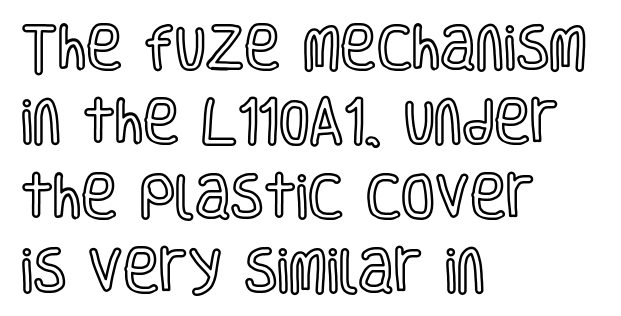
Note the varied advance widths — an 'i' is clearly narrower than an 'm'. Honestly, the row spacing looks completely unremarkable. Each line starts at the same left margin while the right side varies. Descender tails drop into unmarked territory. Every stem runs plumb, perpendicular to the baseline. The gaps between neighbouring characters are ordinary and unremarkable.
